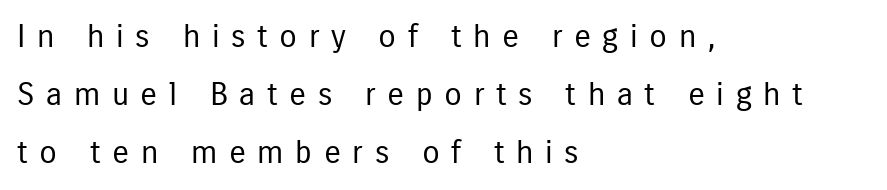
{"serif": "no", "italic": "no", "bold": "no", "weight": "regular", "width": "condensed", "stroke_contrast": "low", "x_height": "medium", "monospaced": "no", "underline": "no", "align": "left", "line_spacing_ratio": 1.82, "letter_spacing": "wide", "letter_spacing_em": 0.36, "glyph_px": 32}
